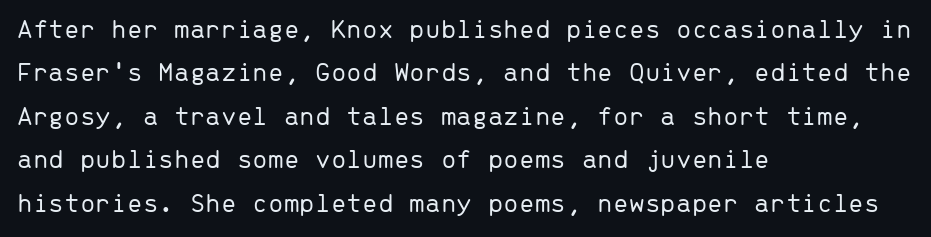
Q: Is the text bold? A: No.
Q: Is the text italic (slanted)? A: No, it is upright.
Q: Is the typeface a serif or a sans-serif typeface? A: Sans-serif.
Q: Is the text underlined? A: No.
Q: How is the paragraph aligned? A: Left-aligned.
Q: Is the spacing between letters normal or unusually wide? A: Normal.
Q: Is the spacing between lines tight, normal or loose? A: Normal.
Q: Width (condensed, normal, or wide)? A: Normal.
Q: Stroke contrast? A: Low.
Q: x-height? A: Medium.
Q: Monospaced? A: Yes.
